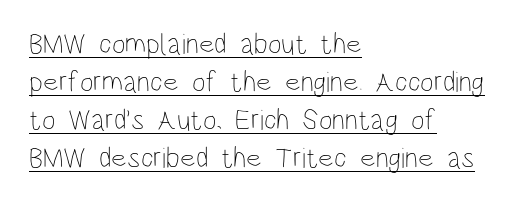
Summary of vertical rhythm: regular, with standard interline spacing. When letters stand straight like this, we call the style roman or upright. The letters look calm and open, with moderate or lighter stems. The face used here is proportionally spaced, like ordinary book or web type.
